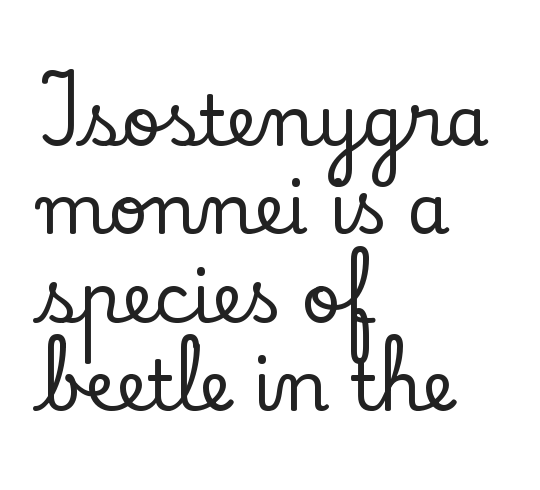
{"serif": "yes", "italic": "no", "width": "normal", "stroke_contrast": "low", "x_height": "small", "monospaced": "no", "underline": "no", "align": "left", "line_spacing": "normal", "line_spacing_ratio": 1.28, "letter_spacing": "normal", "letter_spacing_em": 0.0, "glyph_px": 69}
